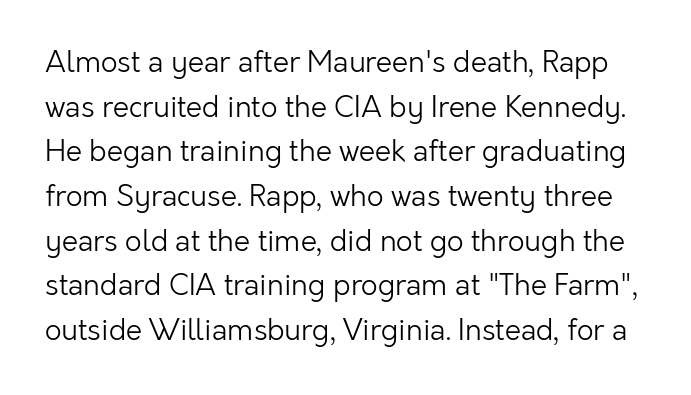
The image shows 29 px light sans-serif type, upright; set normal line spacing (1.54x), normal letter spacing, not underlined; low stroke contrast and a medium x-height.
